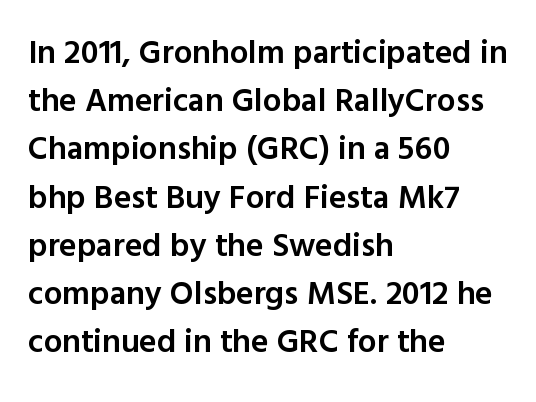
Q: Is the text bold? A: Semi-bold.
Q: Is the text italic (slanted)? A: No, it is upright.
Q: Is the typeface a serif or a sans-serif typeface? A: Sans-serif.
Q: Is the text underlined? A: No.
Q: How is the paragraph aligned? A: Left-aligned.
Q: Is the spacing between letters normal or unusually wide? A: Normal.
Q: Is the spacing between lines tight, normal or loose? A: Normal.
Q: Width (condensed, normal, or wide)? A: Normal.
Q: x-height? A: Medium.
Q: Monospaced? A: No.
